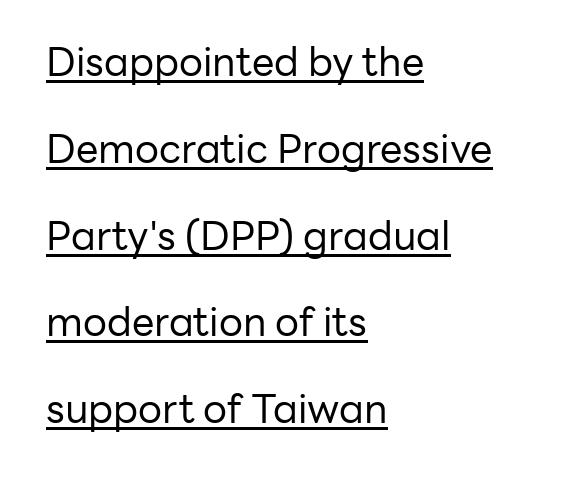
{"serif": "no", "italic": "no", "bold": "no", "weight": "regular", "width": "normal", "stroke_contrast": "low", "x_height": "medium", "monospaced": "no", "underline": "yes", "align": "left", "line_spacing": "loose", "line_spacing_ratio": 2.17, "letter_spacing": "normal", "letter_spacing_em": 0.0, "glyph_px": 40}
